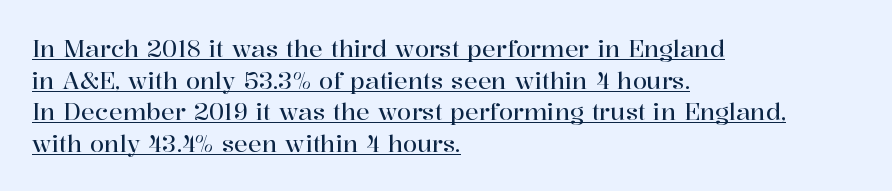
{"italic": "no", "underline": "yes", "align": "left", "line_spacing": "normal", "line_spacing_ratio": 1.37, "letter_spacing": "normal", "letter_spacing_em": 0.0, "glyph_px": 23}
